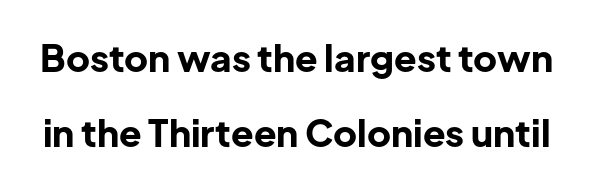
The face used here is proportionally spaced, like ordinary book or web type. Honestly, the rows look like they've been pulled way apart. A typesetter would call this zero additional tracking. The string is rendered with underlining switched off. The text was rendered using a sans face with plain stroke endings. Italic? Not at all — the glyphs are vertical.
